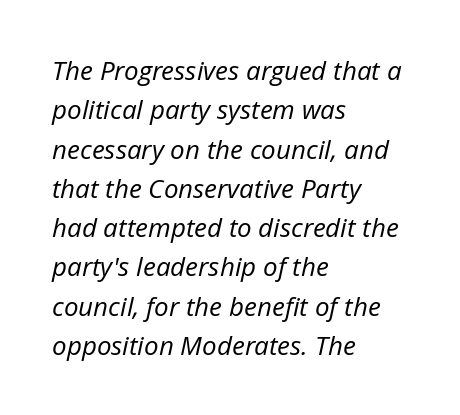
The image shows 26 px text type, italic (leaning right); set left-aligned, normal line spacing (1.51x), normal letter spacing, not underlined.
